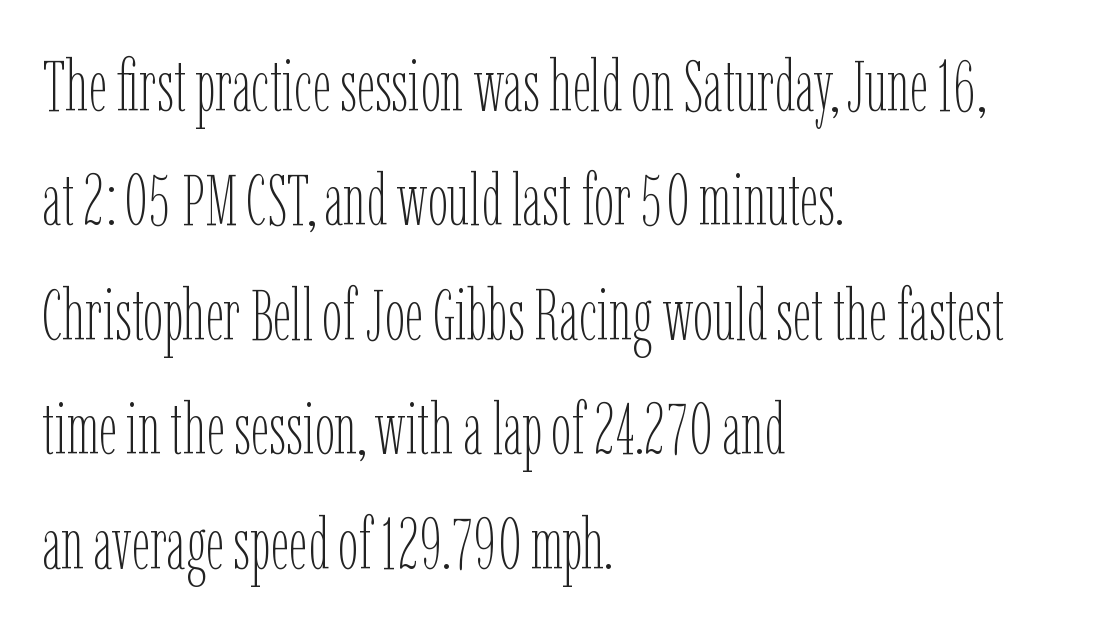
The image shows 72 px thin, condensed type, upright; set left-aligned, normal line spacing (1.59x), normal letter spacing, not underlined; low stroke contrast and a medium x-height.
